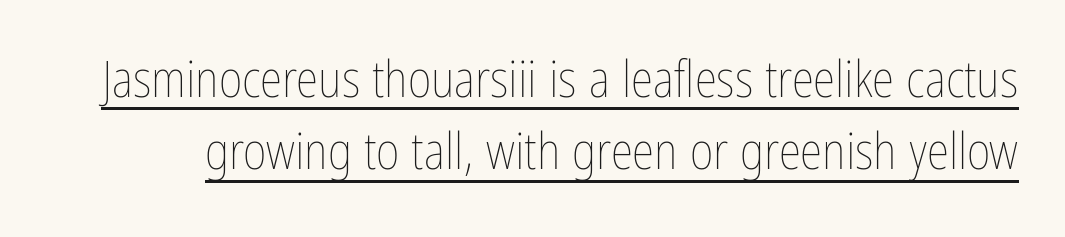
{"italic": "no", "bold": "no", "weight": "thin", "width": "condensed", "stroke_contrast": "low", "x_height": "medium", "monospaced": "no", "underline": "yes", "line_spacing": "normal", "line_spacing_ratio": 1.42, "letter_spacing": "normal", "letter_spacing_em": 0.0, "glyph_px": 51}
